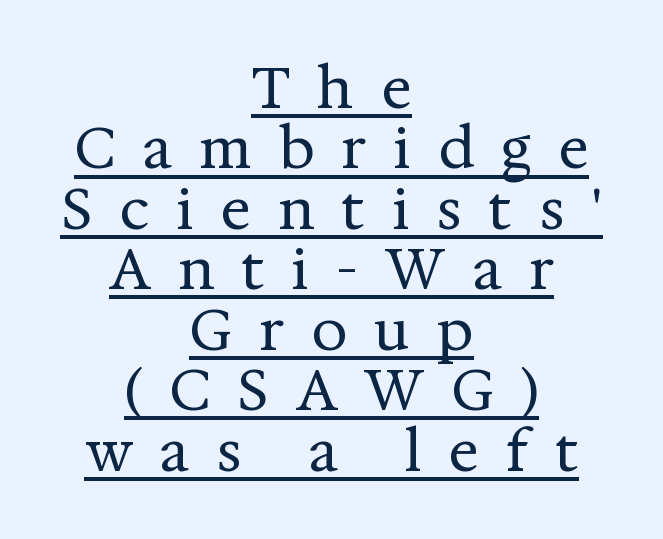
The image shows 57 px regular-weight serif type, upright; set centered, tight line spacing (1.06x), unusually wide letter spacing (+0.47 em), underlined; medium stroke contrast and a medium x-height.
